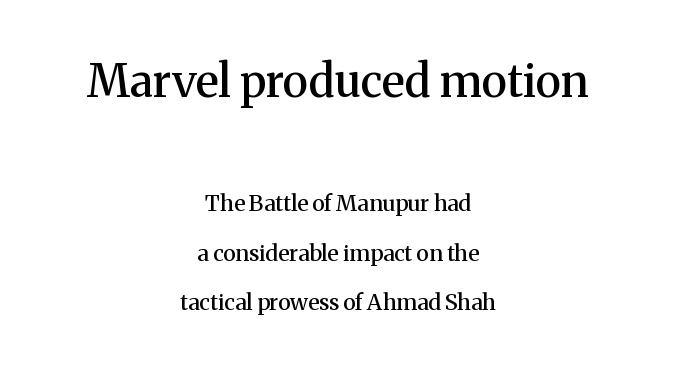
{"serif": "yes", "italic": "no", "bold": "semi", "weight": "semibold", "width": "normal", "stroke_contrast": "medium", "x_height": "medium", "monospaced": "no", "underline": "no", "align": "center", "line_spacing": "loose", "line_spacing_ratio": 2.25, "letter_spacing": "normal", "letter_spacing_em": 0.0, "larger_block": "first", "size_ratio": 2.05, "glyph_px": 45}
